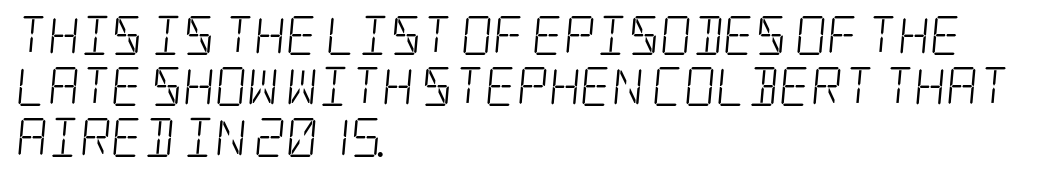
Q: Is the text bold? A: No.
Q: Is the typeface a serif or a sans-serif typeface? A: Serif.
Q: Is the text underlined? A: No.
Q: How is the paragraph aligned? A: Left-aligned.
Q: Is the spacing between letters normal or unusually wide? A: Normal.
Q: Is the spacing between lines tight, normal or loose? A: Normal.
Q: Width (condensed, normal, or wide)? A: Condensed.
Q: Stroke contrast? A: Low.
Q: x-height? A: Large.
